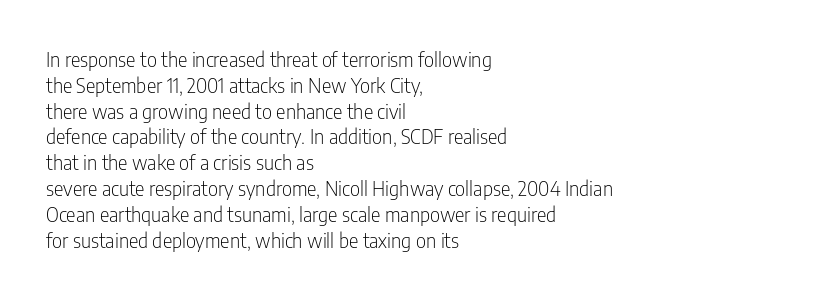
Q: Is the text bold? A: No.
Q: Is the text italic (slanted)? A: No, it is upright.
Q: Is the text underlined? A: No.
Q: How is the paragraph aligned? A: Left-aligned.
Q: Is the spacing between letters normal or unusually wide? A: Normal.
Q: Is the spacing between lines tight, normal or loose? A: Normal.
